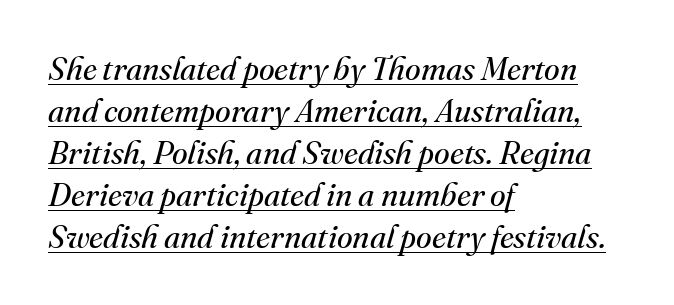
{"serif": "yes", "italic": "yes", "lean": "right", "slant_degrees": 16, "bold": "no", "weight": "regular", "width": "normal", "stroke_contrast": "medium", "x_height": "small", "monospaced": "no", "underline": "yes", "align": "left", "line_spacing": "normal", "line_spacing_ratio": 1.31, "letter_spacing": "normal", "letter_spacing_em": 0.0, "glyph_px": 32}
